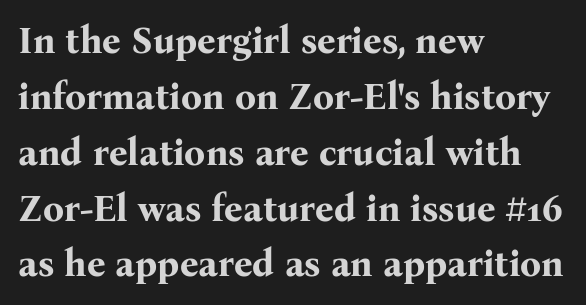
Between one letter and the next there's only the usual sliver of space. What weight is shown? A full bold with thick strokes. The vertical gap from one line to the next is medium. Tall strokes in this sample are plumb rather than angled. Words float on clear page, feet unadorned.
